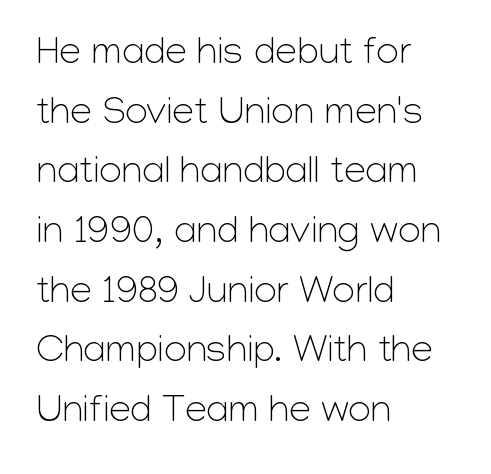
Q: Is the text bold? A: No.
Q: Is the text italic (slanted)? A: No, it is upright.
Q: Is the typeface a serif or a sans-serif typeface? A: Sans-serif.
Q: Is the text underlined? A: No.
Q: How is the paragraph aligned? A: Left-aligned.
Q: Is the spacing between letters normal or unusually wide? A: Normal.
Q: Is the spacing between lines tight, normal or loose? A: Normal.
Q: Width (condensed, normal, or wide)? A: Normal.
Q: Stroke contrast? A: Low.
Q: x-height? A: Medium.
Q: Monospaced? A: No.
